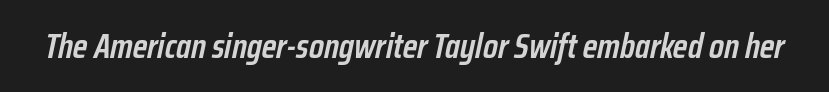
Compared with typical body copy, the letter spacing here is the same. This is moderately heavy type, rendered in semibold. Think of a printed novel: that variable character pitch is what you see here. It's the slanting kind of type. Letters rest on an invisible, unmarked baseline.
